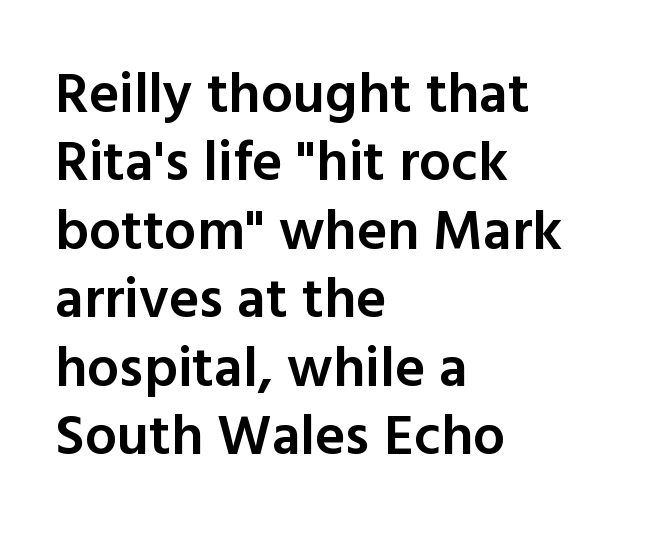
{"serif": "no", "italic": "no", "bold": "semi", "weight": "semibold", "width": "normal", "x_height": "medium", "monospaced": "no", "underline": "no", "align": "left", "line_spacing_ratio": 1.2, "letter_spacing": "normal", "letter_spacing_em": 0.0, "glyph_px": 57}
